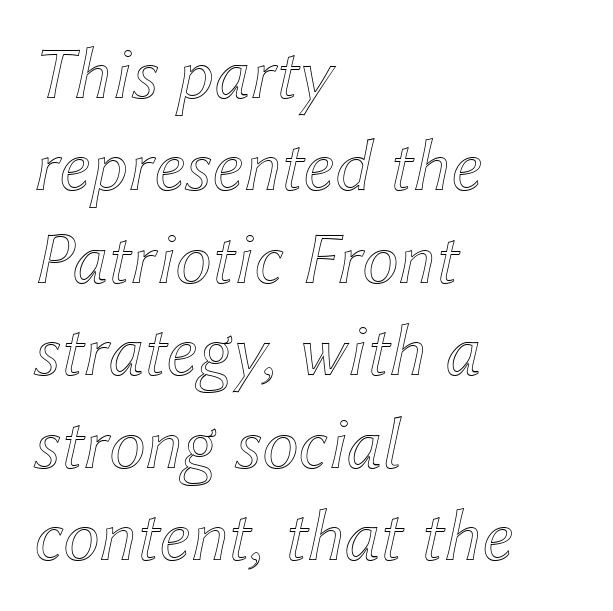
The image shows 74 px text type, italic (leaning right); set left-aligned, normal line spacing (1.25x), normal letter spacing, not underlined; a medium x-height.
